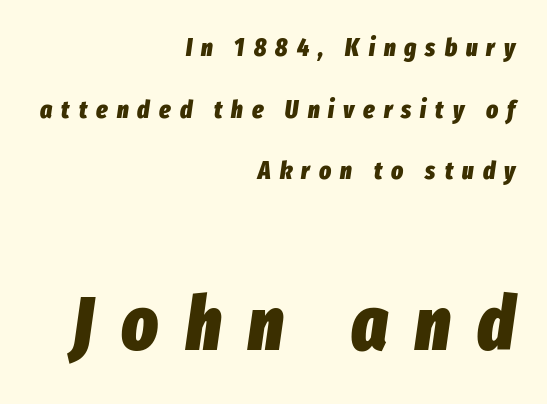
Q: Is the text bold? A: Yes.
Q: Is the text italic (slanted)? A: Yes, it leans right by about 8 degrees.
Q: Is the text underlined? A: No.
Q: How is the paragraph aligned? A: Right-aligned.
Q: Is the spacing between letters normal or unusually wide? A: Unusually wide.
Q: Is the spacing between lines tight, normal or loose? A: Loose.
Q: Which block of text is set in a larger size, the first (top) or the second (bottom)? A: The second (bottom) one.
Q: Width (condensed, normal, or wide)? A: Condensed.
Q: Stroke contrast? A: Low.
Q: x-height? A: Medium.
Q: Monospaced? A: No.
